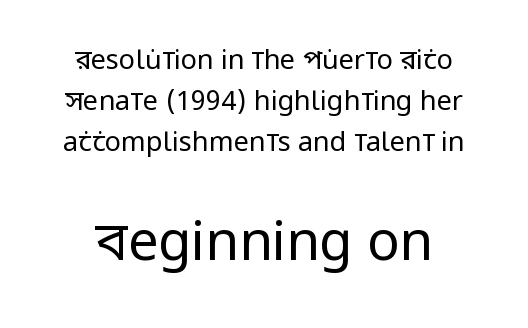
The strip under each line holds only bare page. Baseline-to-baseline distance is the conventional proportion of letter height. Which of the two is more prominent by size? The second, at the bottom. Does the type have serifs? No, each stem ends abruptly.
